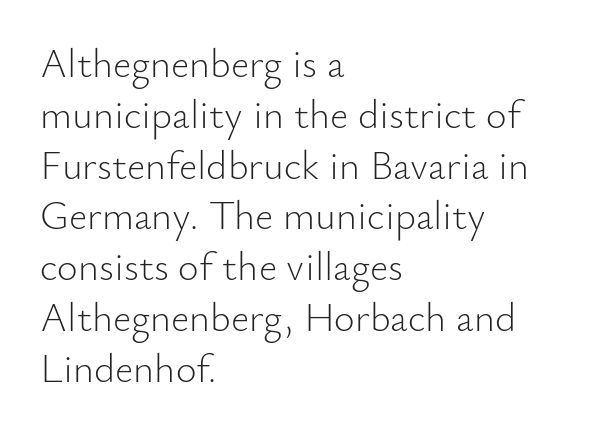
Q: Is the text bold? A: No.
Q: Is the text italic (slanted)? A: No, it is upright.
Q: Is the typeface a serif or a sans-serif typeface? A: Sans-serif.
Q: Is the text underlined? A: No.
Q: How is the paragraph aligned? A: Left-aligned.
Q: Is the spacing between letters normal or unusually wide? A: Normal.
Q: Is the spacing between lines tight, normal or loose? A: Normal.
Q: Width (condensed, normal, or wide)? A: Normal.
Q: Stroke contrast? A: Low.
Q: x-height? A: Small.
Q: Monospaced? A: No.
